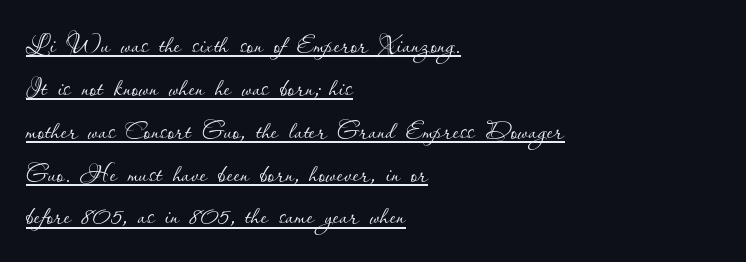
The words here are underlined. Tracking value appears to be zero — textbook default spacing. The characters are drawn with everyday or finer stroke widths. The leading is moderate, giving the passage an even texture.
